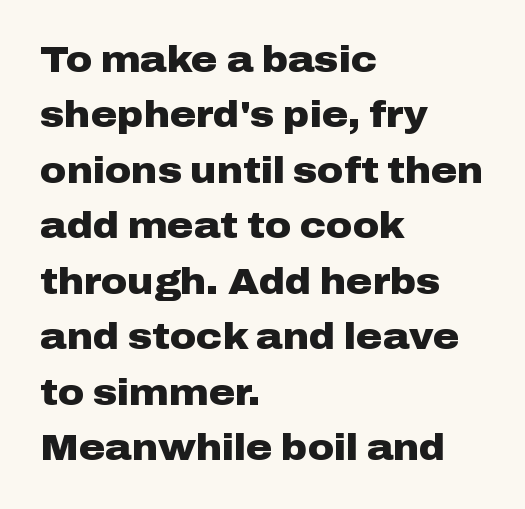
Vertically, the passage feels balanced, rows spaced as you'd expect. The letters carry no serifs — their stems end cleanly without finishing strokes. This sample is left-justified, so line endings fall wherever the words run out. The gap between lines stays unmarked. You could call the tracking neutral — neither tight nor loose.
